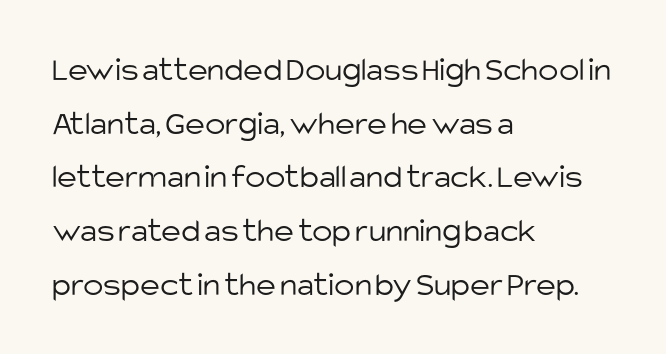
This sample uses an upright cut, with every glyph sitting square on the baseline. Which margin do the lines hug? The left one — the right edge is uneven. The characters display no serif detailing; their extremities are plain. You could not count columns in this text — the font is proportionally spaced. The passage shown is not underscored anywhere. Regular leading.
